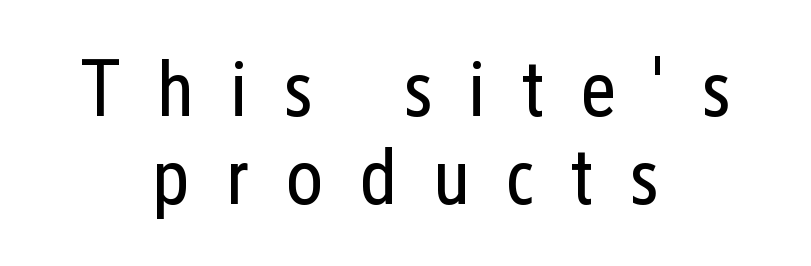
The image shows 79 px regular-weight, condensed sans-serif type, upright; set centered, tight line spacing (1.11x), unusually wide letter spacing (+0.45 em), not underlined; low stroke contrast and a medium x-height.
